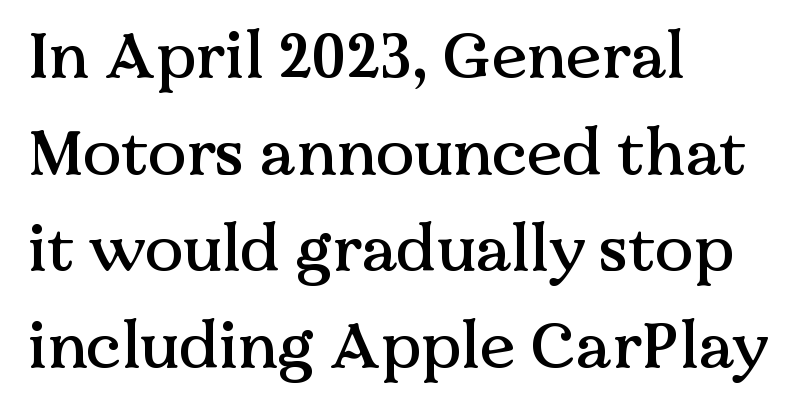
{"serif": "yes", "italic": "no", "width": "normal", "stroke_contrast": "medium", "x_height": "medium", "monospaced": "no", "underline": "no", "align": "left", "line_spacing": "normal", "line_spacing_ratio": 1.51, "letter_spacing": "normal", "letter_spacing_em": 0.0, "glyph_px": 64}
